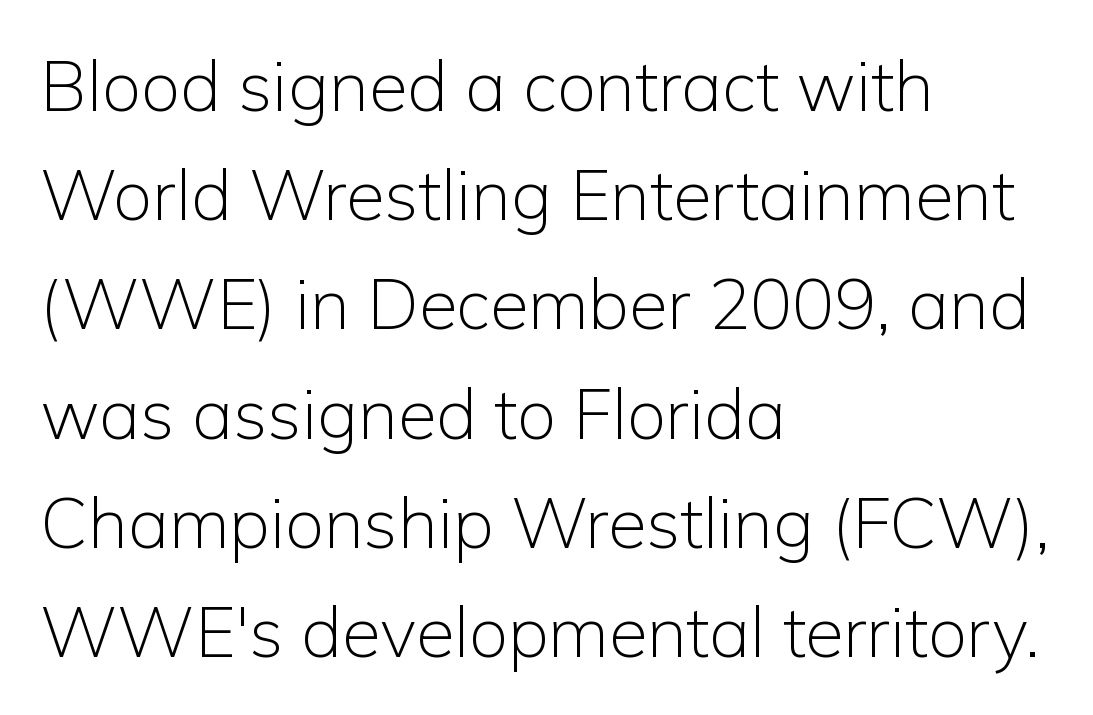
Q: Is the text bold? A: No.
Q: Is the text italic (slanted)? A: No, it is upright.
Q: Is the typeface a serif or a sans-serif typeface? A: Sans-serif.
Q: Is the text underlined? A: No.
Q: How is the paragraph aligned? A: Left-aligned.
Q: Is the spacing between letters normal or unusually wide? A: Normal.
Q: Is the spacing between lines tight, normal or loose? A: Normal.
Q: Width (condensed, normal, or wide)? A: Normal.
Q: Stroke contrast? A: Low.
Q: x-height? A: Medium.
Q: Monospaced? A: No.
